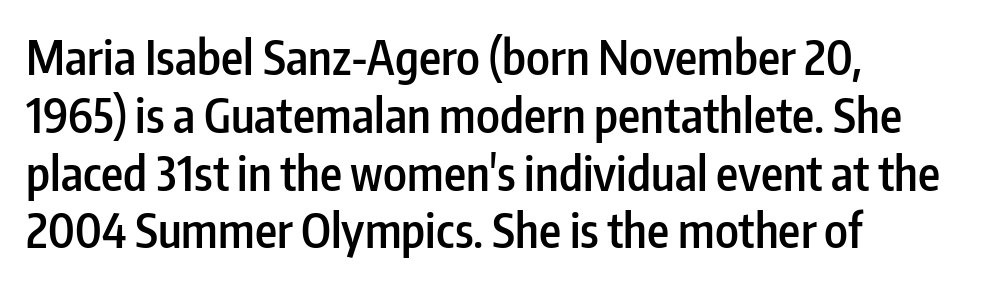
Q: Is the text bold? A: Semi-bold.
Q: Is the text italic (slanted)? A: No, it is upright.
Q: Is the typeface a serif or a sans-serif typeface? A: Sans-serif.
Q: Is the text underlined? A: No.
Q: How is the paragraph aligned? A: Left-aligned.
Q: Is the spacing between letters normal or unusually wide? A: Normal.
Q: Width (condensed, normal, or wide)? A: Condensed.
Q: Stroke contrast? A: Low.
Q: x-height? A: Medium.
Q: Monospaced? A: No.
